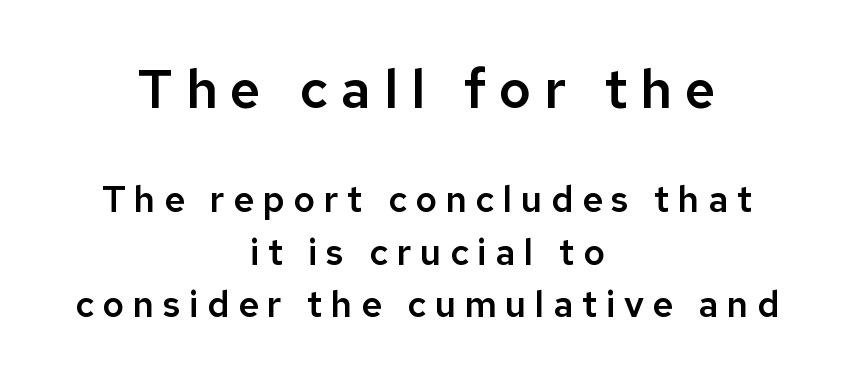
The image shows 54 px sans-serif type, upright; set centered, normal line spacing (1.46x), unusually wide letter spacing (+0.24 em), not underlined; the first (top) block is 1.5x larger; low stroke contrast and a medium x-height.
